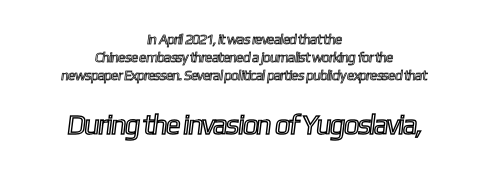
Here the designer chose a conventional face with non-uniform glyph widths. Of the two passages, the one underneath uses the larger point size. This rendering leaves character spacing at its baseline value. The gap between lines stays unmarked. Regarding leading, the lines here are spaced in the standard way. In CSS terms this would be text-align: center.
